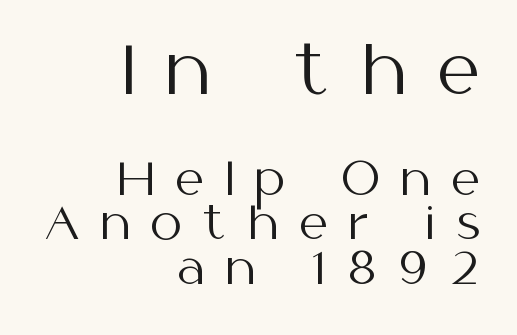
{"serif": "no", "italic": "no", "bold": "no", "weight": "regular", "width": "normal", "stroke_contrast": "medium", "x_height": "medium", "monospaced": "no", "underline": "no", "align": "right", "line_spacing": "tight", "line_spacing_ratio": 0.99, "letter_spacing": "wide", "letter_spacing_em": 0.47, "larger_block": "first", "size_ratio": 1.49, "glyph_px": 67}
